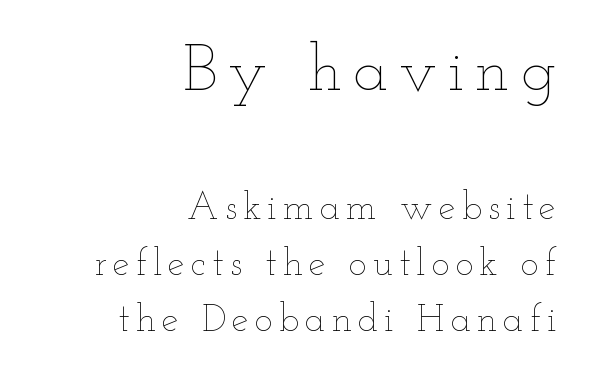
{"italic": "no", "bold": "no", "weight": "thin", "width": "wide", "stroke_contrast": "low", "x_height": "small", "monospaced": "no", "underline": "no", "align": "right", "line_spacing": "normal", "line_spacing_ratio": 1.47, "larger_block": "first", "size_ratio": 1.74, "glyph_px": 66}
